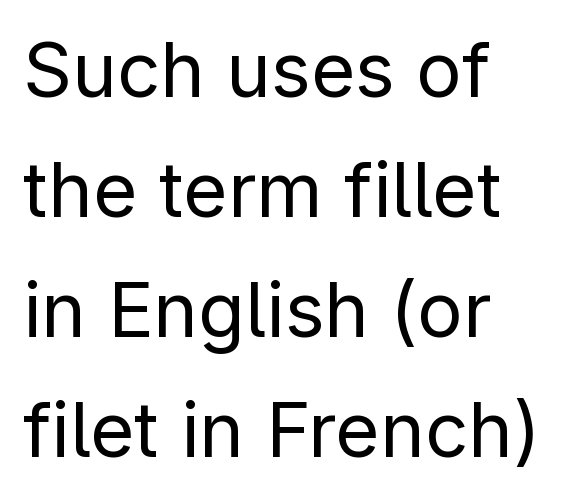
{"serif": "no", "italic": "no", "bold": "no", "weight": "regular", "width": "normal", "stroke_contrast": "low", "x_height": "medium", "monospaced": "no", "underline": "no", "align": "left", "line_spacing": "normal", "line_spacing_ratio": 1.58, "letter_spacing": "normal", "letter_spacing_em": 0.0, "glyph_px": 76}
